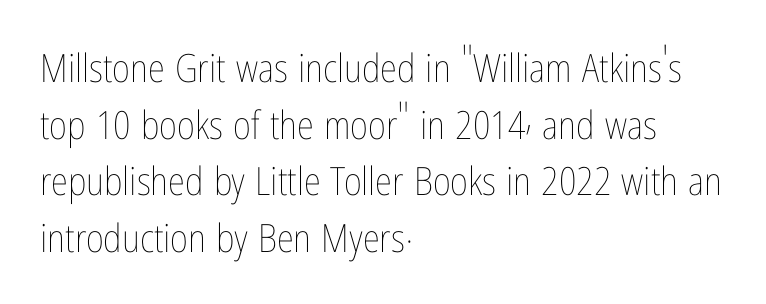
Q: Is the text bold? A: No.
Q: Is the text italic (slanted)? A: No, it is upright.
Q: Is the text underlined? A: No.
Q: How is the paragraph aligned? A: Left-aligned.
Q: Is the spacing between letters normal or unusually wide? A: Normal.
Q: Is the spacing between lines tight, normal or loose? A: Normal.
Q: Width (condensed, normal, or wide)? A: Condensed.
Q: Stroke contrast? A: Low.
Q: x-height? A: Medium.
Q: Monospaced? A: No.
